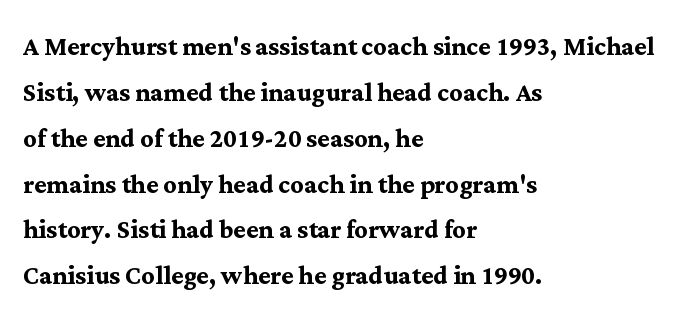
{"serif": "yes", "italic": "no", "bold": "yes", "weight": "semibold", "width": "normal", "stroke_contrast": "medium", "x_height": "medium", "monospaced": "no", "underline": "no", "align": "left", "line_spacing": "normal", "line_spacing_ratio": 1.39, "letter_spacing": "normal", "letter_spacing_em": 0.0, "glyph_px": 33}
